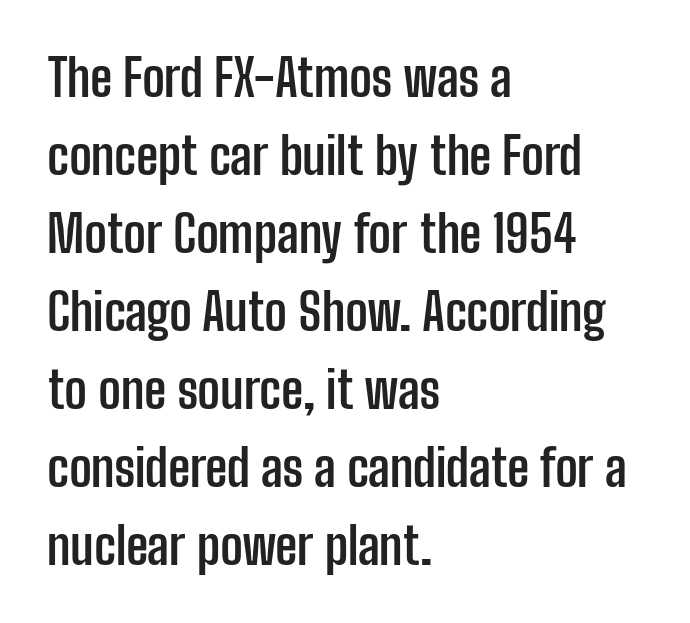
{"serif": "no", "italic": "no", "bold": "yes", "weight": "semibold", "width": "condensed", "stroke_contrast": "low", "x_height": "medium", "monospaced": "no", "underline": "no", "align": "left", "line_spacing": "normal", "line_spacing_ratio": 1.56, "letter_spacing": "normal", "letter_spacing_em": 0.0, "glyph_px": 50}
